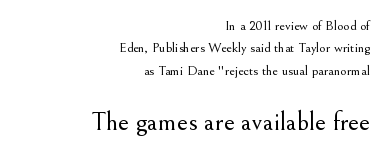
{"italic": "no", "bold": "no", "underline": "no", "align": "right", "line_spacing": "normal", "line_spacing_ratio": 1.6, "letter_spacing": "normal", "letter_spacing_em": 0.0, "larger_block": "second", "size_ratio": 1.93, "glyph_px": 27}
